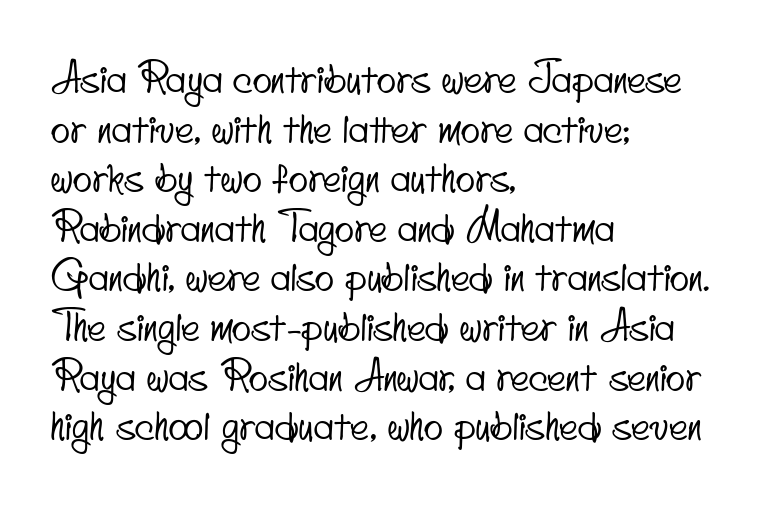
Q: Is the typeface a serif or a sans-serif typeface? A: Sans-serif.
Q: Is the text underlined? A: No.
Q: How is the paragraph aligned? A: Left-aligned.
Q: Is the spacing between letters normal or unusually wide? A: Normal.
Q: Width (condensed, normal, or wide)? A: Condensed.
Q: Stroke contrast? A: Low.
Q: x-height? A: Small.
Q: Monospaced? A: No.
